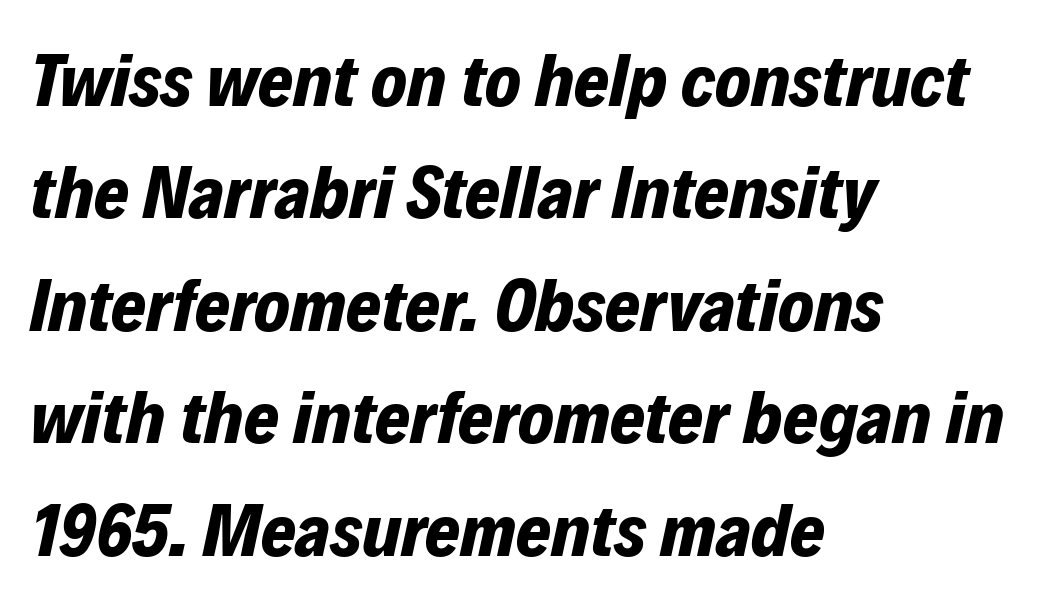
The image shows 75 px bold type, italic (leaning right); set left-aligned, normal line spacing (1.5x), normal letter spacing, not underlined; low stroke contrast and a medium x-height.
